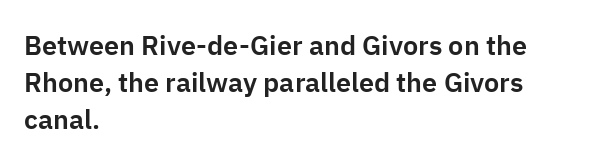
Q: Is the text italic (slanted)? A: No, it is upright.
Q: Is the text underlined? A: No.
Q: How is the paragraph aligned? A: Left-aligned.
Q: Is the spacing between letters normal or unusually wide? A: Normal.
Q: Is the spacing between lines tight, normal or loose? A: Normal.
